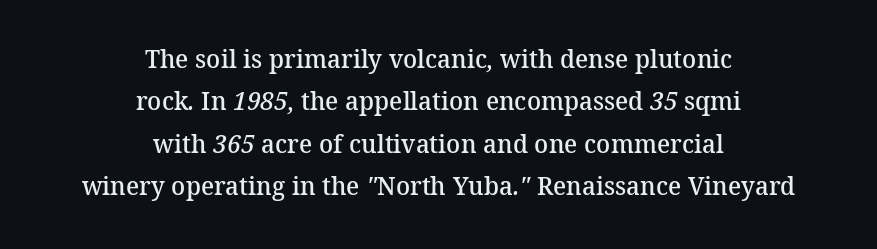
In terms of leading, this rendering sits right in the middle. How heavy is the stroke? Medium-heavy — a semibold, shy of bold. The whitespace from short lines is split evenly between both sides. Rule under the text: the space is simply empty. The passage shown has conventional tracking throughout.
